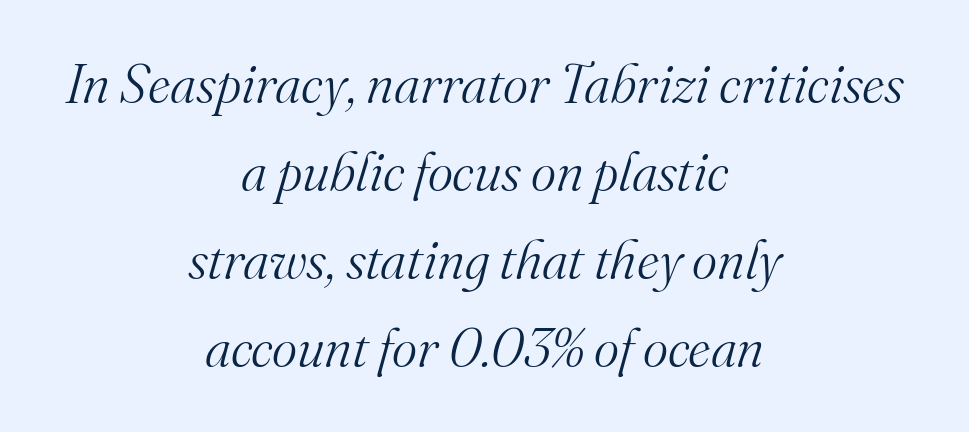
{"serif": "yes", "italic": "yes", "lean": "right", "slant_degrees": 16, "bold": "no", "weight": "light", "width": "normal", "stroke_contrast": "medium", "x_height": "small", "monospaced": "no", "underline": "no", "align": "center", "line_spacing": "normal", "line_spacing_ratio": 1.63, "letter_spacing": "normal", "letter_spacing_em": 0.0, "glyph_px": 54}
